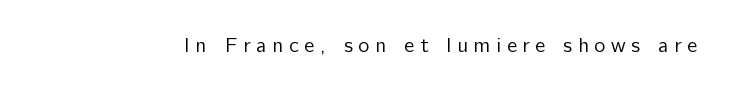
The image shows 21 px text type, upright; set unusually wide letter spacing (+0.27 em), not underlined.
